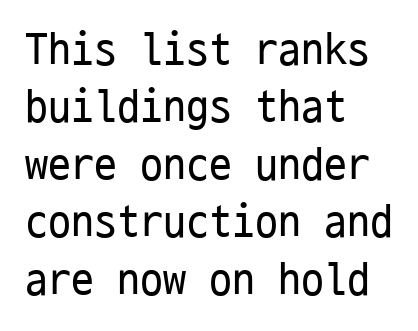
The image shows 46 px regular-weight, condensed sans-serif type, upright, monospaced; set left-aligned, normal line spacing (1.25x), normal letter spacing, not underlined; low stroke contrast and a medium x-height.
